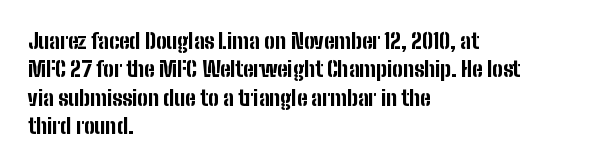
{"italic": "no", "bold": "yes", "underline": "no", "align": "left", "line_spacing": "normal", "line_spacing_ratio": 1.35, "letter_spacing": "normal", "letter_spacing_em": 0.0, "glyph_px": 21}
